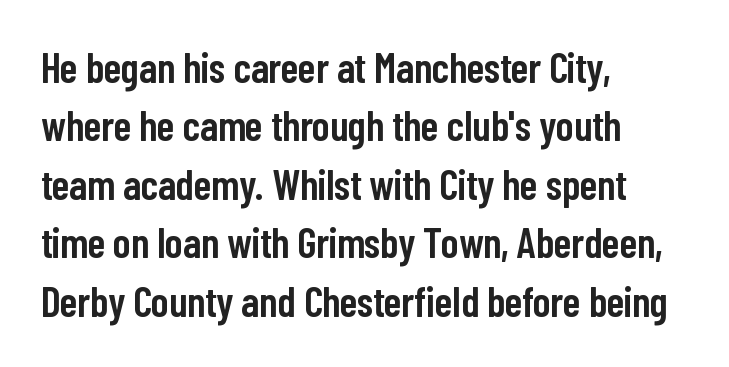
{"serif": "no", "italic": "no", "bold": "semi", "weight": "semibold", "width": "condensed", "stroke_contrast": "low", "x_height": "medium", "monospaced": "no", "underline": "no", "align": "left", "line_spacing": "normal", "line_spacing_ratio": 1.39, "letter_spacing": "normal", "letter_spacing_em": 0.0, "glyph_px": 42}
